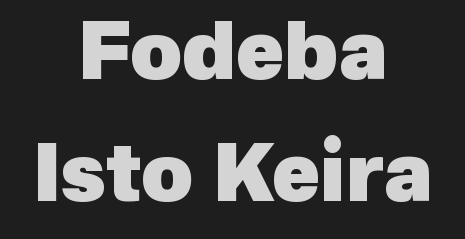
The image shows 79 px heavy sans-serif type; set centered, normal line spacing (1.55x), normal letter spacing, not underlined; a medium x-height.
